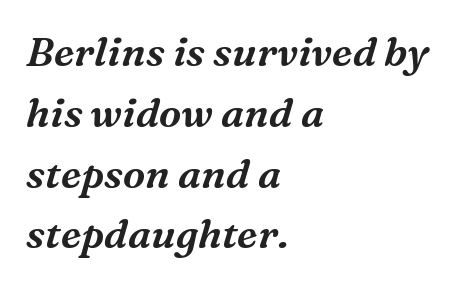
The axis of the letterforms is tilted away from vertical. Successive baselines arrive at the customary interval. Unlike a clean sans, this face finishes its strokes with serifs. You could not count columns in this text — the font is proportionally spaced. A typesetter would call this zero additional tracking.
